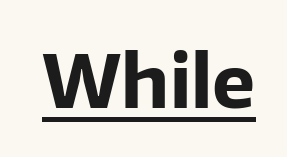
Characters remain perfectly vertical along every line. Caption: bold face, heavy strokes. Serifs: no, the terminals of the letterforms are clean. These lines are rendered in a variable-pitch font. Look at the tracking — it's just the regular setting, nothing added. The sample's only ornament is a line tracing under the words.
